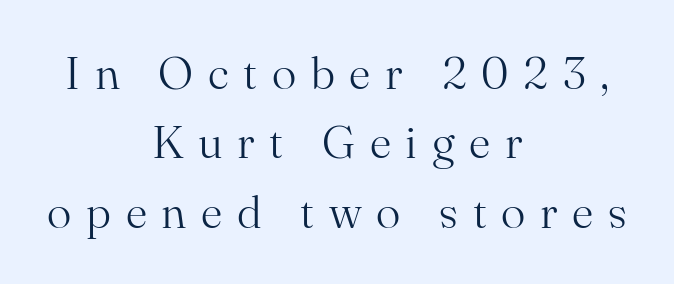
{"serif": "yes", "italic": "no", "bold": "no", "weight": "light", "width": "normal", "stroke_contrast": "medium", "x_height": "small", "monospaced": "no", "underline": "no", "align": "center", "line_spacing": "normal", "line_spacing_ratio": 1.51, "letter_spacing": "wide", "letter_spacing_em": 0.32, "glyph_px": 46}
